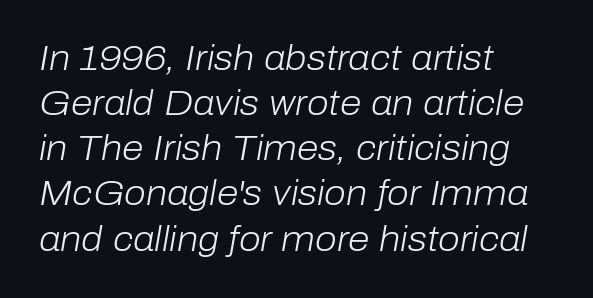
{"italic": "yes", "lean": "right", "slant_degrees": 10, "bold": "no", "weight": "light", "width": "normal", "stroke_contrast": "low", "x_height": "medium", "monospaced": "no", "underline": "no", "align": "left", "line_spacing": "normal", "line_spacing_ratio": 1.29, "letter_spacing": "normal", "letter_spacing_em": 0.0, "glyph_px": 35}
